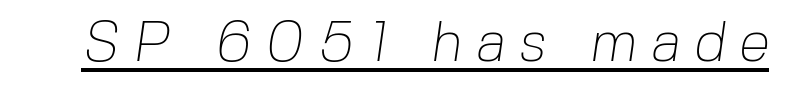
Loose tracking; the words dissolve into strings of separated letters. Unlike a traditional serif, this face leaves its strokes unadorned. What decoration does the sample have? An underline. On a weight scale, this lands at 450 or below. Character widths vary here, with narrow letters taking less room than wide ones.
